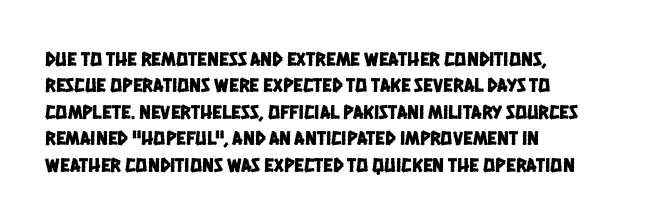
{"underline": "no", "align": "left", "line_spacing": "normal", "line_spacing_ratio": 1.32, "letter_spacing": "normal", "letter_spacing_em": 0.0, "glyph_px": 20}
